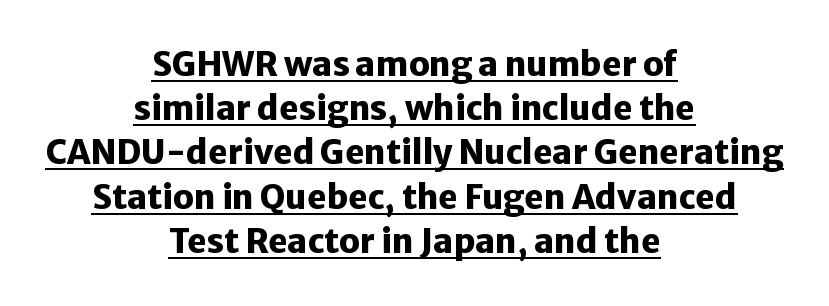
Q: Is the text bold? A: Yes.
Q: Is the text italic (slanted)? A: No, it is upright.
Q: Is the typeface a serif or a sans-serif typeface? A: Sans-serif.
Q: Is the text underlined? A: Yes.
Q: How is the paragraph aligned? A: Centered.
Q: Is the spacing between letters normal or unusually wide? A: Normal.
Q: Is the spacing between lines tight, normal or loose? A: Normal.
Q: Width (condensed, normal, or wide)? A: Normal.
Q: Stroke contrast? A: Low.
Q: x-height? A: Medium.
Q: Monospaced? A: No.
